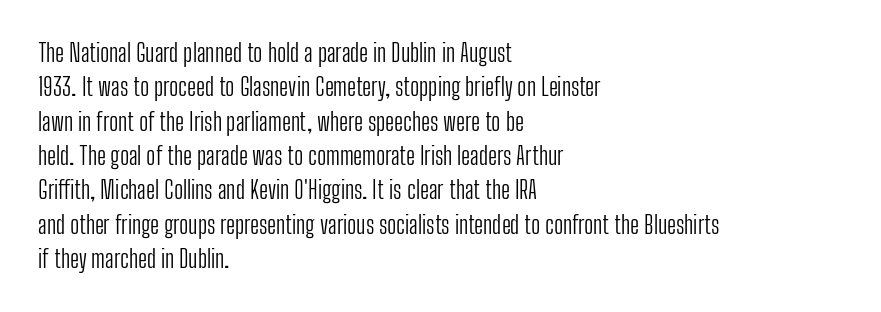
The image shows 24 px text type, upright; set left-aligned, normal line spacing (1.43x), normal letter spacing, not underlined.
